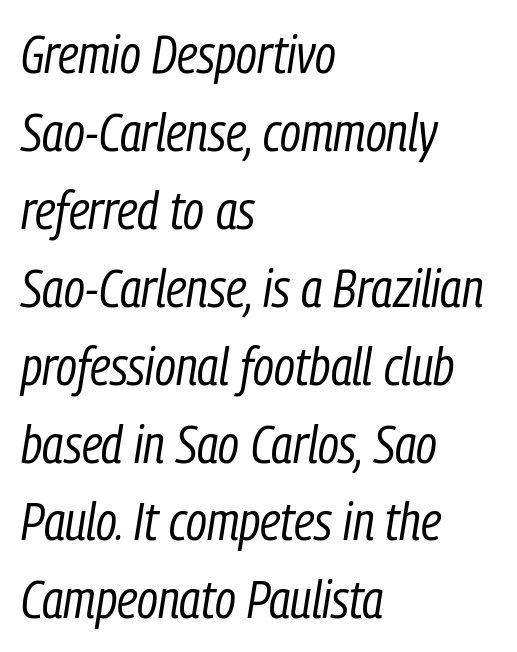
The weight tops out at a normal text grade. In terms of posture, this sample is oblique. Whoever set this chose a conventional vertical rhythm. Descenders hang freely into open space.
